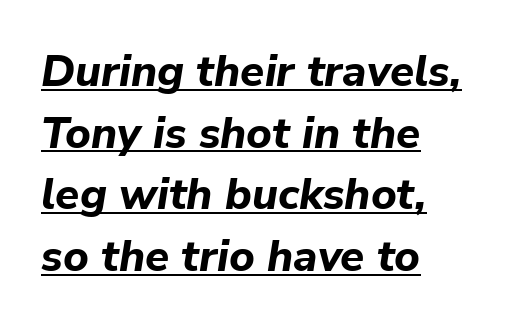
{"italic": "yes", "lean": "right", "slant_degrees": 9, "bold": "yes", "weight": "bold", "width": "normal", "stroke_contrast": "low", "x_height": "medium", "monospaced": "no", "underline": "yes", "align": "left", "line_spacing": "normal", "line_spacing_ratio": 1.4, "letter_spacing": "normal", "letter_spacing_em": 0.0, "glyph_px": 44}
